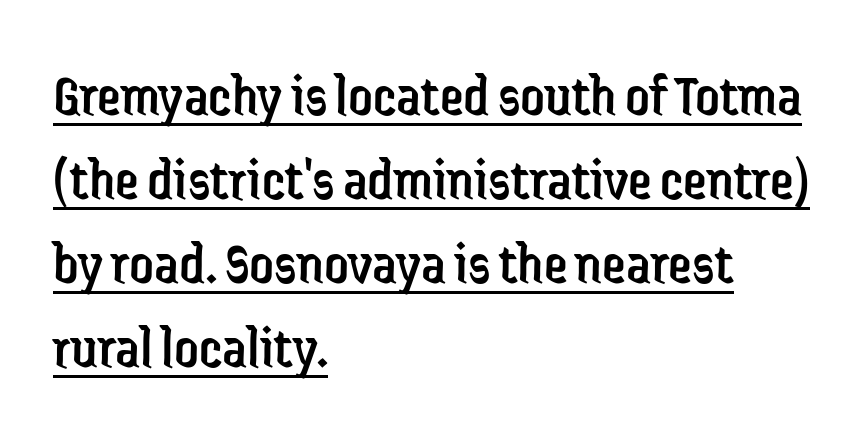
Q: Is the text bold? A: No.
Q: Is the text italic (slanted)? A: No, it is upright.
Q: Is the typeface a serif or a sans-serif typeface? A: Sans-serif.
Q: Is the text underlined? A: Yes.
Q: How is the paragraph aligned? A: Left-aligned.
Q: Is the spacing between letters normal or unusually wide? A: Normal.
Q: Is the spacing between lines tight, normal or loose? A: Normal.
Q: Width (condensed, normal, or wide)? A: Condensed.
Q: Stroke contrast? A: Low.
Q: x-height? A: Medium.
Q: Monospaced? A: No.
